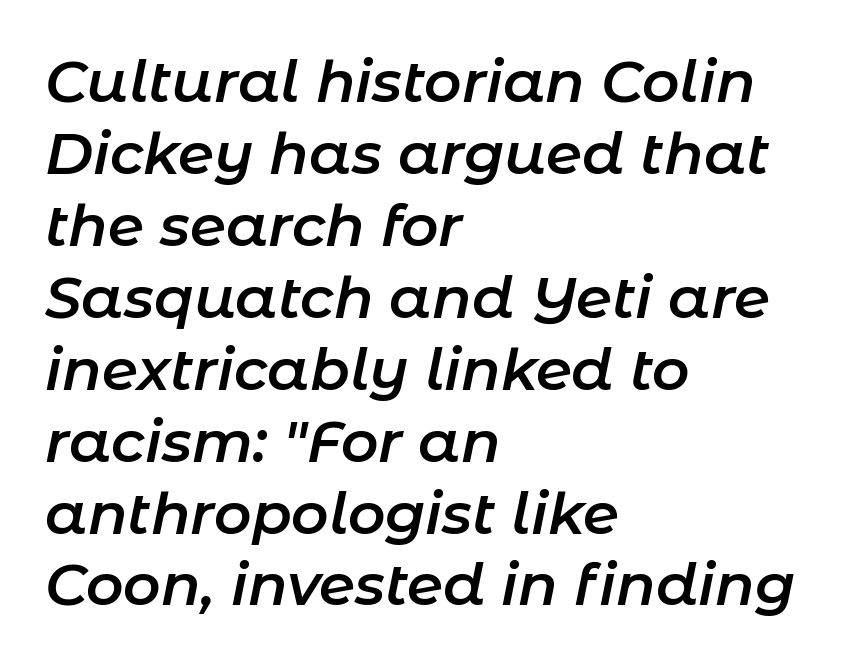
{"italic": "yes", "lean": "right", "slant_degrees": 11, "bold": "semi", "weight": "semibold", "width": "normal", "stroke_contrast": "low", "x_height": "medium", "monospaced": "no", "underline": "no", "align": "left", "line_spacing_ratio": 1.24, "letter_spacing": "normal", "letter_spacing_em": 0.0, "glyph_px": 58}
